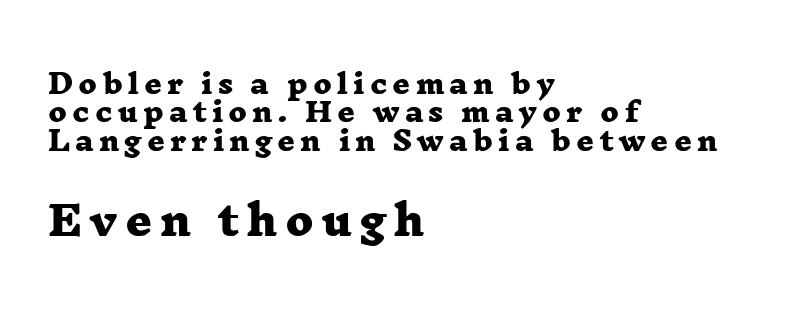
Between these two stacked blocks, the lower one wins on size. Do the characters align in a grid? No, the font is proportional. The space directly below the letters is spotless. I'd call this a serif setting — the letters wear small feet. Vertical spacing — tight.
